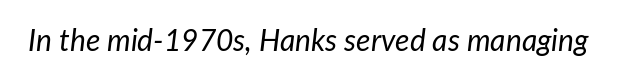
Q: Is the text bold? A: No.
Q: Is the text italic (slanted)? A: Yes, it leans right by about 7 degrees.
Q: Is the text underlined? A: No.
Q: Is the spacing between letters normal or unusually wide? A: Normal.
Q: Width (condensed, normal, or wide)? A: Normal.
Q: Stroke contrast? A: Low.
Q: x-height? A: Medium.
Q: Monospaced? A: No.
